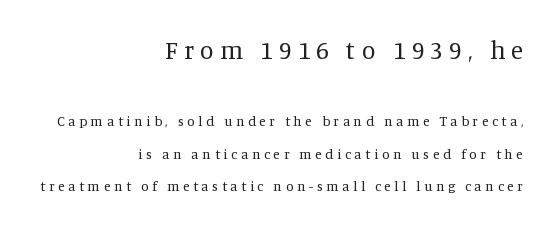
{"italic": "no", "bold": "no", "underline": "no", "align": "right", "line_spacing": "loose", "line_spacing_ratio": 2.33, "letter_spacing": "wide", "letter_spacing_em": 0.25, "larger_block": "first", "size_ratio": 1.79, "glyph_px": 25}
